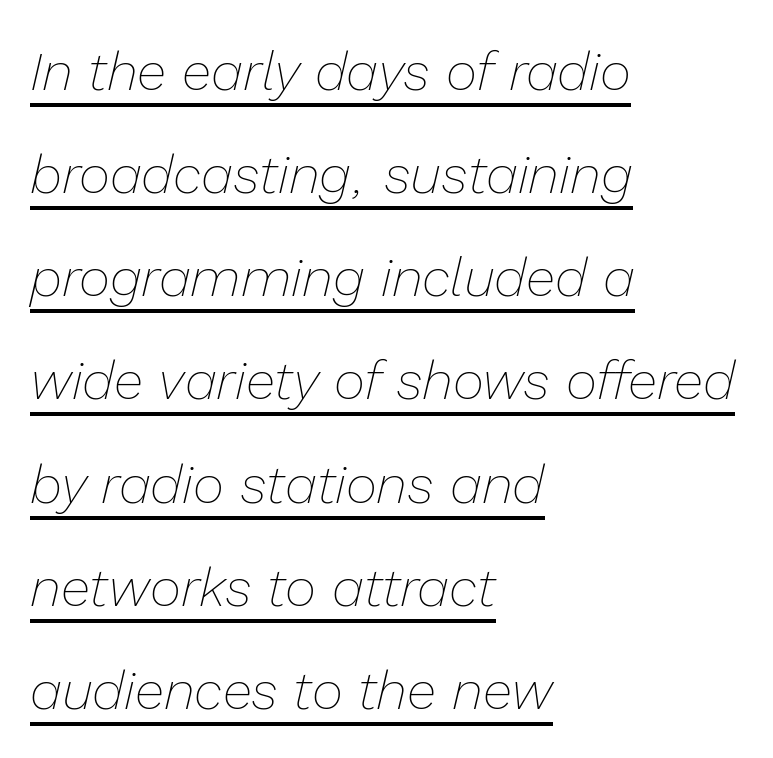
Horizontally, the lines are justified to the leading edge only. Stroke mass is kept to a normal reading level or below. Look at the tracking — it's just the regular setting, nothing added. There's an unmistakable incline to the writing here. A typesetter would call this proportional, since set widths differ per character.
